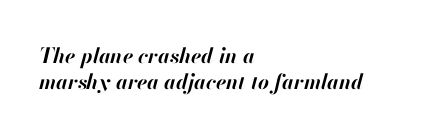
Lines of text with bare space underneath. Heft: maximum for text — a bold. Observe the ordinary spacing: letters are neighbours, not strangers. Line starts are locked; line ends wander. The text carries the slant typical of an italic or oblique font.
